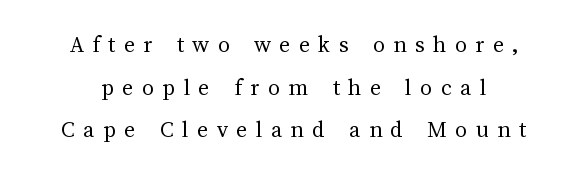
{"italic": "no", "bold": "no", "underline": "no", "line_spacing_ratio": 1.78, "letter_spacing": "wide", "letter_spacing_em": 0.35, "glyph_px": 24}
